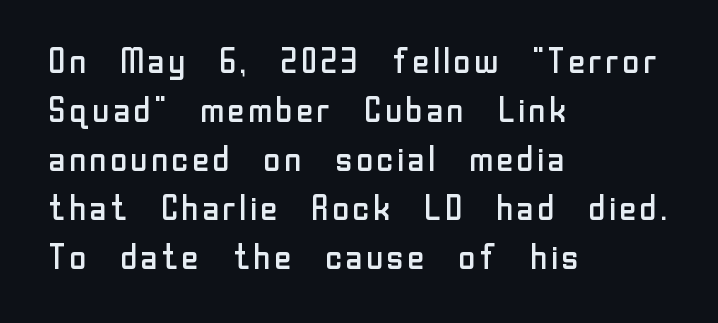
The text was rendered using a sans face with plain stroke endings. Words appear dense and cohesive because spacing is normal. This sample has the flowing, uneven cadence of proportional lettering. Every character sits straight up, as roman type does.
